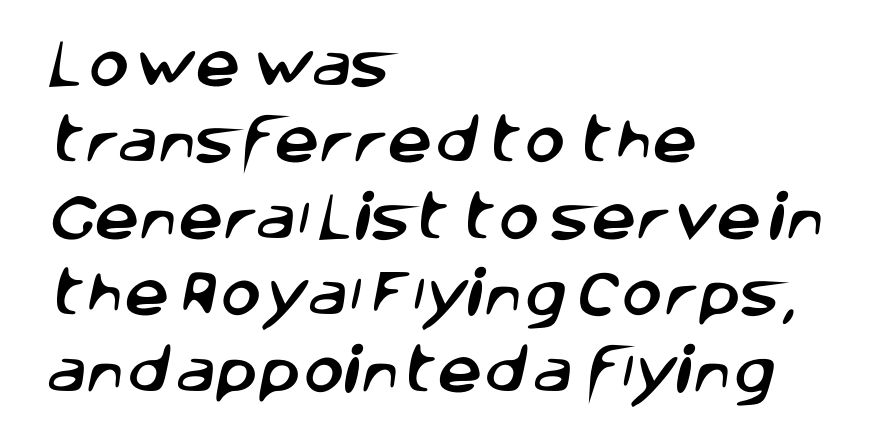
Letters rest on an invisible, unmarked baseline. Note the varied advance widths — an 'i' is clearly narrower than an 'm'. This is sans-serif lettering, the kind often seen on screens and signage. The passage is arranged the way most books set body copy — flush left. In terms of letterspacing, this is plain default setting.
